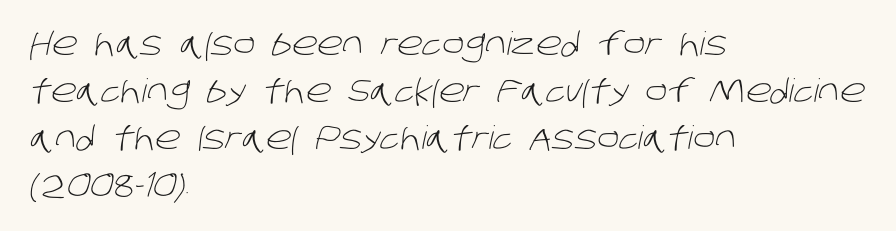
{"serif": "no", "bold": "no", "weight": "light", "width": "normal", "stroke_contrast": "low", "x_height": "large", "monospaced": "no", "underline": "no", "align": "left", "line_spacing": "normal", "line_spacing_ratio": 1.47, "letter_spacing": "normal", "letter_spacing_em": 0.0, "glyph_px": 32}
